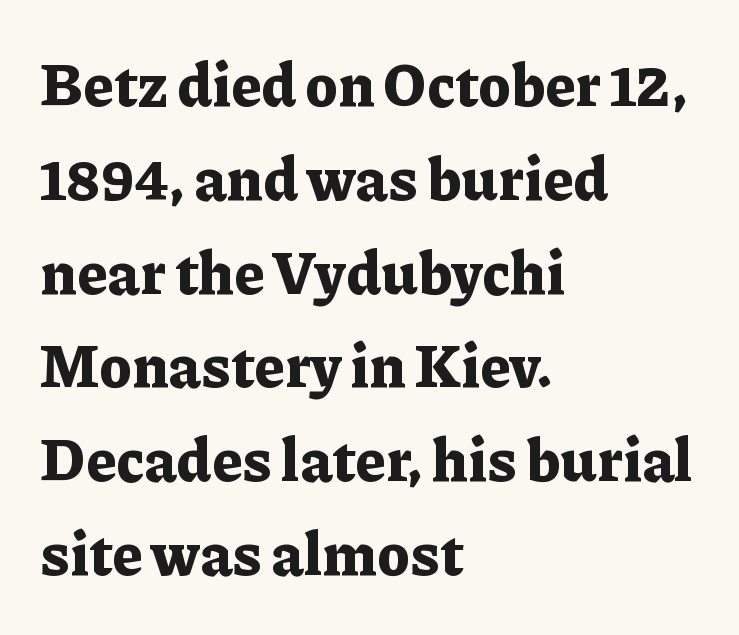
The image shows 59 px bold serif type, upright; set left-aligned, normal line spacing (1.59x), normal letter spacing, not underlined; low stroke contrast and a medium x-height.
